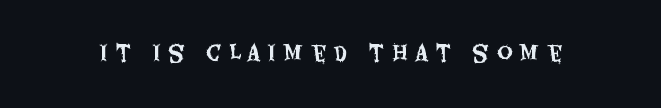
{"italic": "no", "underline": "no", "letter_spacing": "wide", "letter_spacing_em": 0.37, "glyph_px": 21}
